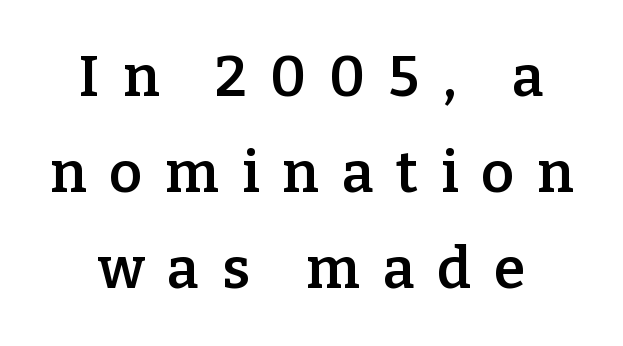
Q: Is the text bold? A: Semi-bold.
Q: Is the text italic (slanted)? A: No, it is upright.
Q: Is the typeface a serif or a sans-serif typeface? A: Serif.
Q: Is the text underlined? A: No.
Q: Is the spacing between letters normal or unusually wide? A: Unusually wide.
Q: Is the spacing between lines tight, normal or loose? A: Normal.
Q: Width (condensed, normal, or wide)? A: Normal.
Q: Stroke contrast? A: Low.
Q: x-height? A: Medium.
Q: Monospaced? A: No.
